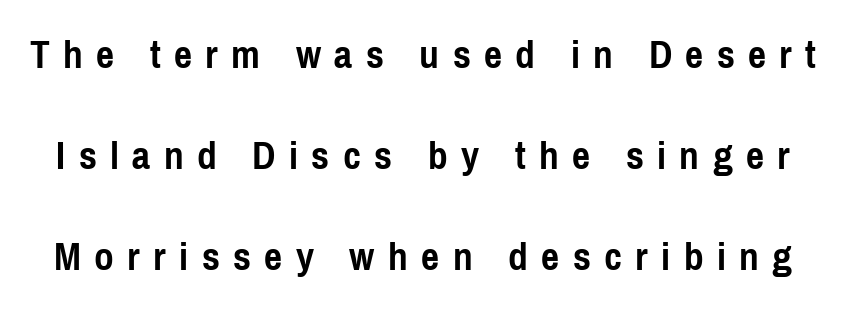
Q: Is the text bold? A: Yes.
Q: Is the text italic (slanted)? A: No, it is upright.
Q: Is the typeface a serif or a sans-serif typeface? A: Sans-serif.
Q: Is the text underlined? A: No.
Q: Is the spacing between letters normal or unusually wide? A: Unusually wide.
Q: Is the spacing between lines tight, normal or loose? A: Loose.
Q: Width (condensed, normal, or wide)? A: Condensed.
Q: Stroke contrast? A: Low.
Q: x-height? A: Medium.
Q: Monospaced? A: No.
